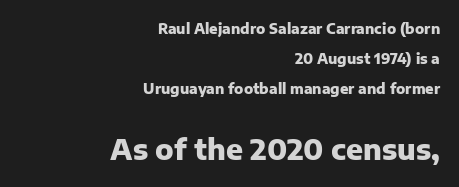
{"serif": "no", "italic": "no", "bold": "yes", "weight": "heavy", "width": "normal", "stroke_contrast": "low", "x_height": "medium", "monospaced": "no", "underline": "no", "align": "right", "line_spacing": "loose", "line_spacing_ratio": 2.14, "letter_spacing": "normal", "letter_spacing_em": 0.0, "larger_block": "second", "size_ratio": 2.0, "glyph_px": 28}
